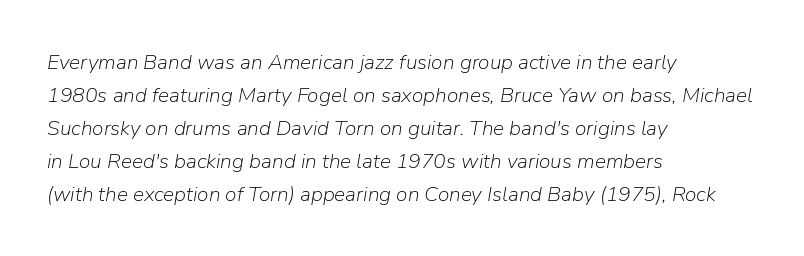
The image shows 21 px text type, italic (leaning right); set left-aligned, normal line spacing (1.57x), normal letter spacing, not underlined.
